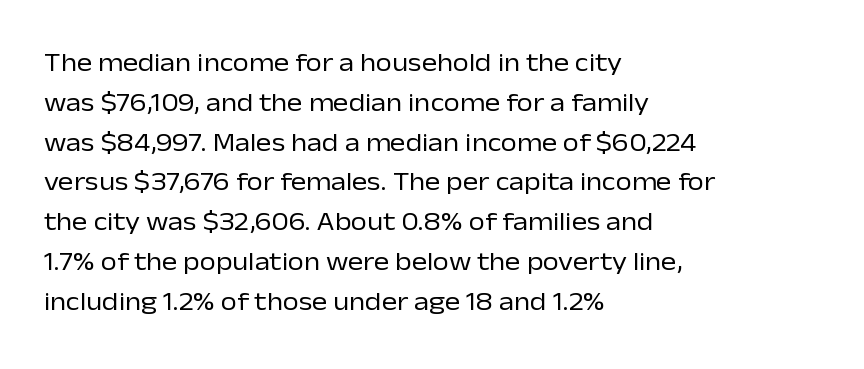
Q: Is the text bold? A: No.
Q: Is the text italic (slanted)? A: No, it is upright.
Q: Is the text underlined? A: No.
Q: How is the paragraph aligned? A: Left-aligned.
Q: Is the spacing between letters normal or unusually wide? A: Normal.
Q: Is the spacing between lines tight, normal or loose? A: Normal.
